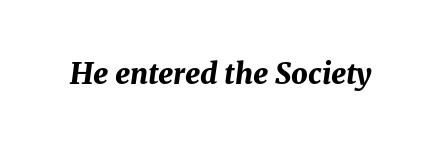
{"italic": "yes", "lean": "right", "slant_degrees": 8, "bold": "yes", "weight": "bold", "width": "normal", "stroke_contrast": "medium", "x_height": "medium", "monospaced": "no", "underline": "no", "letter_spacing": "normal", "letter_spacing_em": 0.0, "glyph_px": 29}
